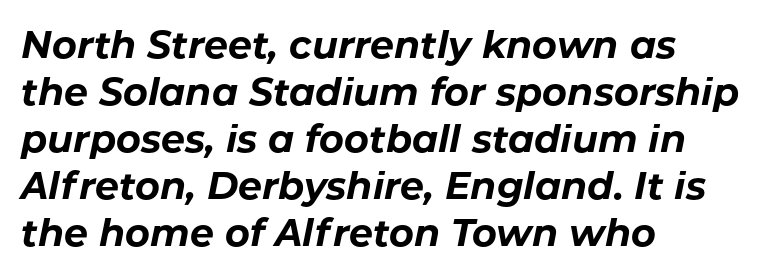
Q: Is the text bold? A: Yes.
Q: Is the text italic (slanted)? A: Yes, it leans right by about 11 degrees.
Q: Is the text underlined? A: No.
Q: How is the paragraph aligned? A: Left-aligned.
Q: Is the spacing between letters normal or unusually wide? A: Normal.
Q: Width (condensed, normal, or wide)? A: Normal.
Q: Stroke contrast? A: Low.
Q: x-height? A: Medium.
Q: Monospaced? A: No.
